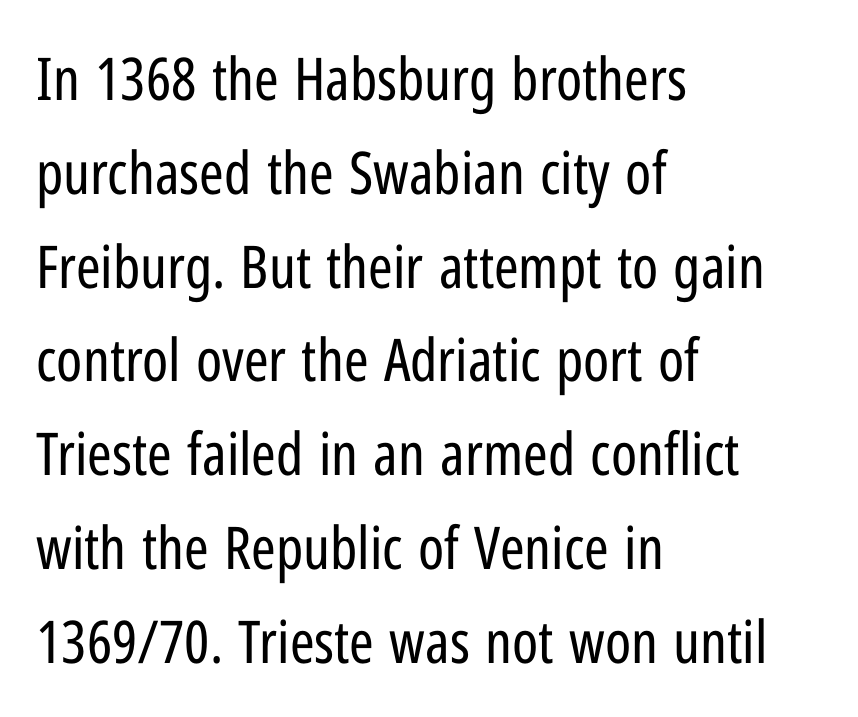
The image shows 59 px regular-weight, condensed sans-serif type, upright; set left-aligned, normal line spacing (1.59x), normal letter spacing, not underlined; low stroke contrast and a medium x-height.
